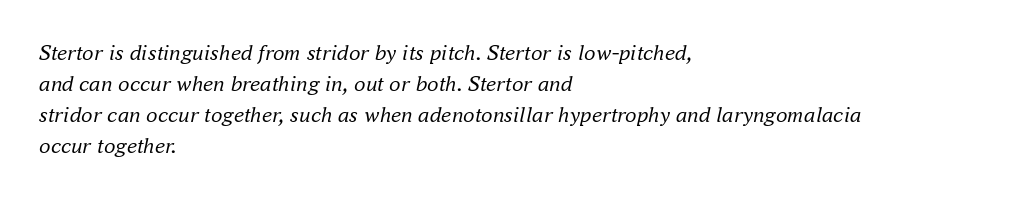
The image shows 23 px text type, italic (leaning right); set left-aligned, normal line spacing (1.35x), normal letter spacing, not underlined.
